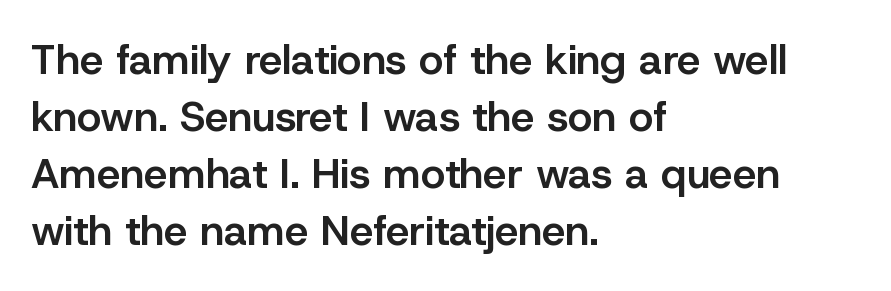
The image shows 42 px semibold sans-serif type, upright; set left-aligned, normal line spacing (1.36x), normal letter spacing, not underlined; low stroke contrast and a medium x-height.
